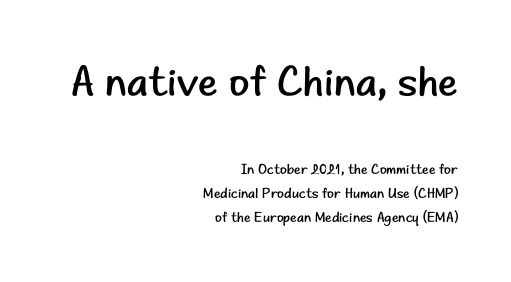
These lines are composed in type without serifs. The passage shown begins with its larger block and ends with its smaller one. No heavy texture on the line: the type isn't bold. The passage shown is typed in a proportional face where columns would drift.
